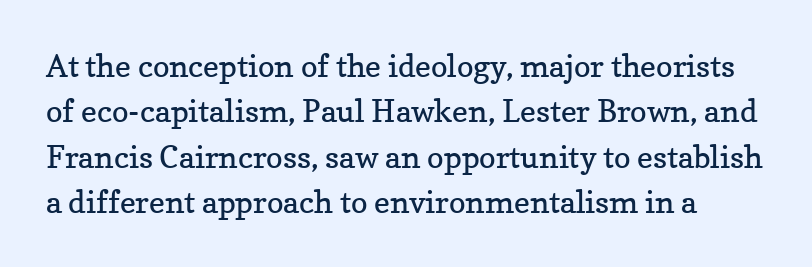
The image shows 31 px regular-weight serif type, upright; set normal line spacing (1.46x), normal letter spacing, not underlined; low stroke contrast and a medium x-height.
